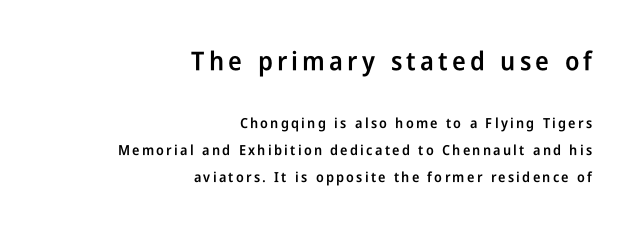
Q: Is the text bold? A: Semi-bold.
Q: Is the text italic (slanted)? A: No, it is upright.
Q: Is the text underlined? A: No.
Q: How is the paragraph aligned? A: Right-aligned.
Q: Is the spacing between lines tight, normal or loose? A: Loose.
Q: Which block of text is set in a larger size, the first (top) or the second (bottom)? A: The first (top) one.
